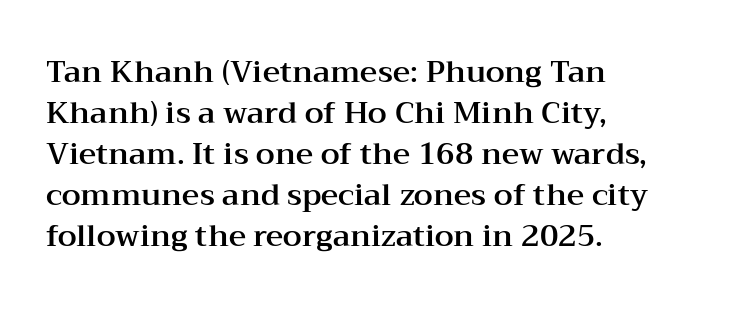
Q: Is the text italic (slanted)? A: No, it is upright.
Q: Is the typeface a serif or a sans-serif typeface? A: Serif.
Q: Is the text underlined? A: No.
Q: How is the paragraph aligned? A: Left-aligned.
Q: Is the spacing between letters normal or unusually wide? A: Normal.
Q: Is the spacing between lines tight, normal or loose? A: Normal.
Q: Width (condensed, normal, or wide)? A: Wide.
Q: Stroke contrast? A: Medium.
Q: x-height? A: Medium.
Q: Monospaced? A: No.
